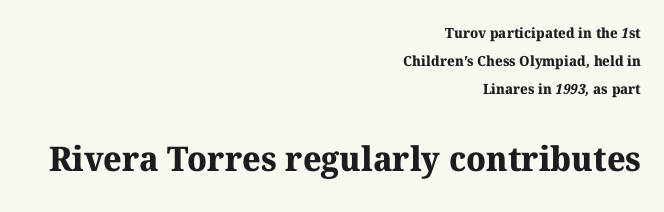
The image shows 34 px bold serif type; set right-aligned, loose line spacing (2.0x), normal letter spacing, not underlined; the second (bottom) block is 2.43x larger; medium stroke contrast and a medium x-height.
